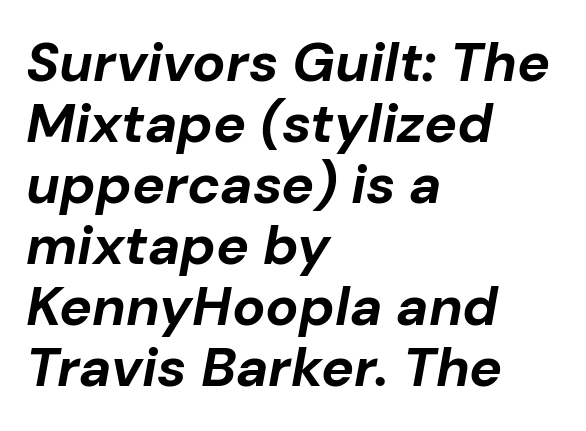
{"italic": "yes", "lean": "right", "slant_degrees": 10, "bold": "yes", "weight": "bold", "width": "normal", "stroke_contrast": "low", "x_height": "medium", "monospaced": "no", "underline": "no", "align": "left", "line_spacing": "tight", "line_spacing_ratio": 1.11, "letter_spacing": "normal", "letter_spacing_em": 0.0, "glyph_px": 55}
